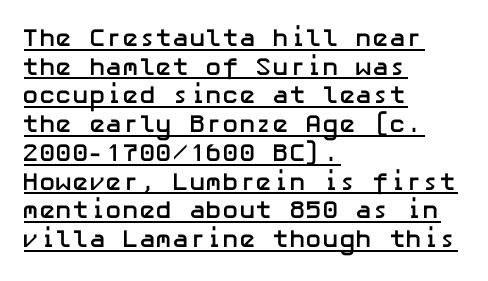
The image shows 25 px bold type, upright; set left-aligned, tight line spacing (1.15x), normal letter spacing, underlined.
